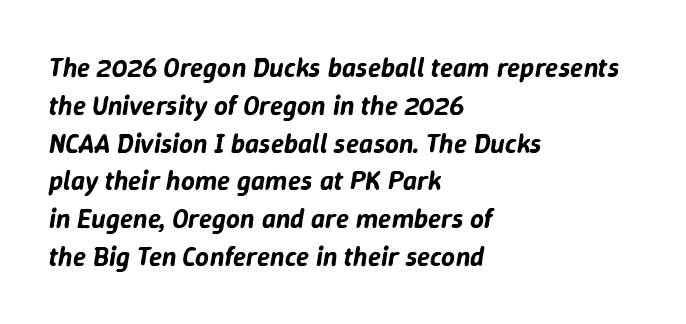
Q: Is the text italic (slanted)? A: Yes, it leans right by about 9 degrees.
Q: Is the text underlined? A: No.
Q: How is the paragraph aligned? A: Left-aligned.
Q: Is the spacing between letters normal or unusually wide? A: Normal.
Q: Is the spacing between lines tight, normal or loose? A: Normal.
